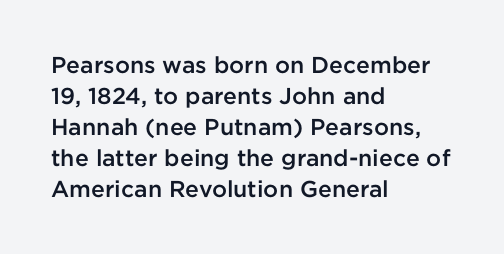
The image shows 23 px text type, upright; set left-aligned, normal line spacing (1.35x), normal letter spacing, not underlined.
